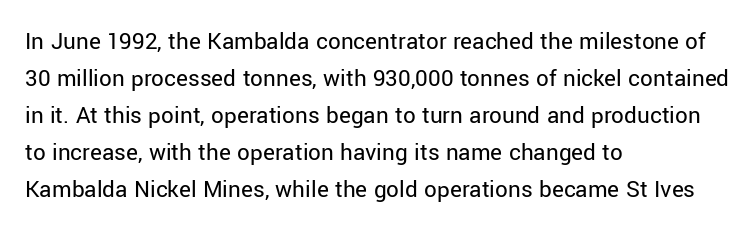
The image shows 25 px text type, upright; set left-aligned, normal line spacing (1.48x), normal letter spacing, not underlined.
